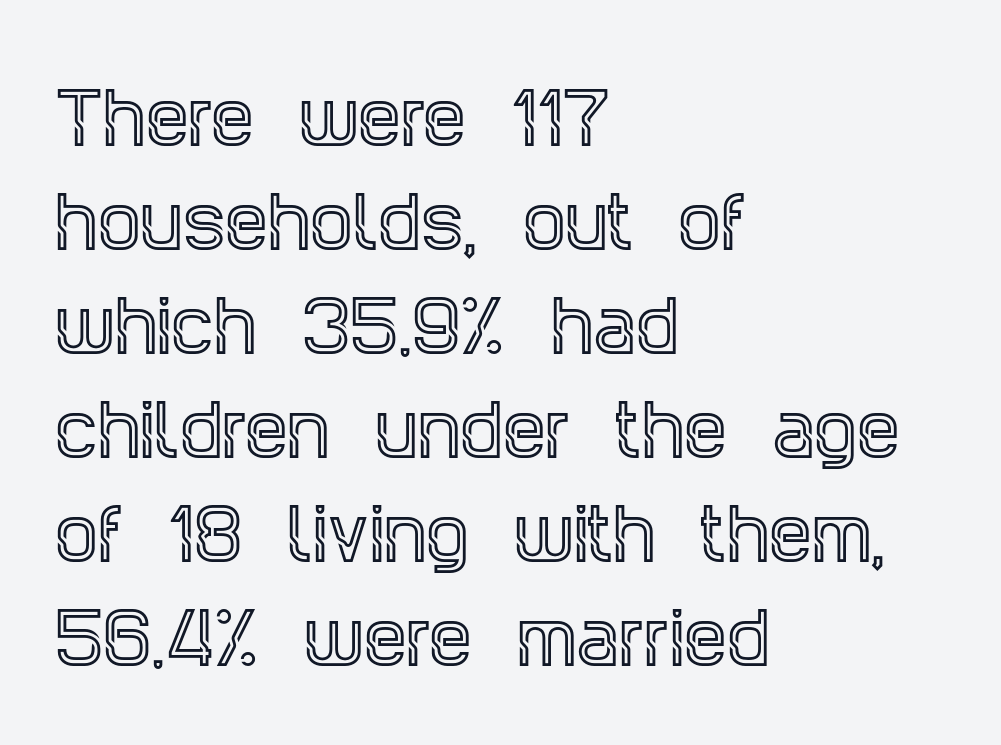
{"serif": "yes", "italic": "no", "width": "condensed", "x_height": "large", "monospaced": "no", "underline": "no", "align": "left", "line_spacing": "normal", "line_spacing_ratio": 1.53, "letter_spacing": "normal", "letter_spacing_em": 0.0, "glyph_px": 68}
